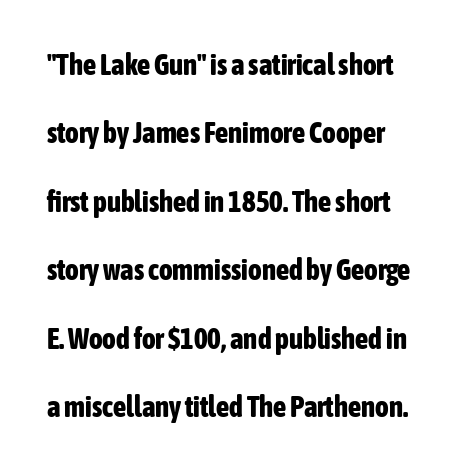
Every letter is thick-stroked: bold, no question. Inter-character spacing is left at the font's built-in metrics. These lines are composed in type without serifs. Beneath every word, the page is bare. The passage shown is typed in a proportional face where columns would drift.
